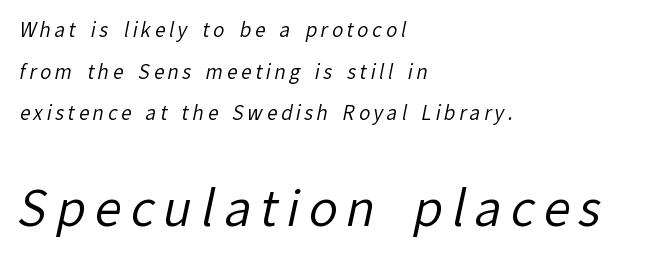
The image shows 48 px regular-weight sans-serif type; set left-aligned, loose line spacing (2.19x), not underlined; the second (bottom) block is 2.53x larger; low stroke contrast and a medium x-height.
